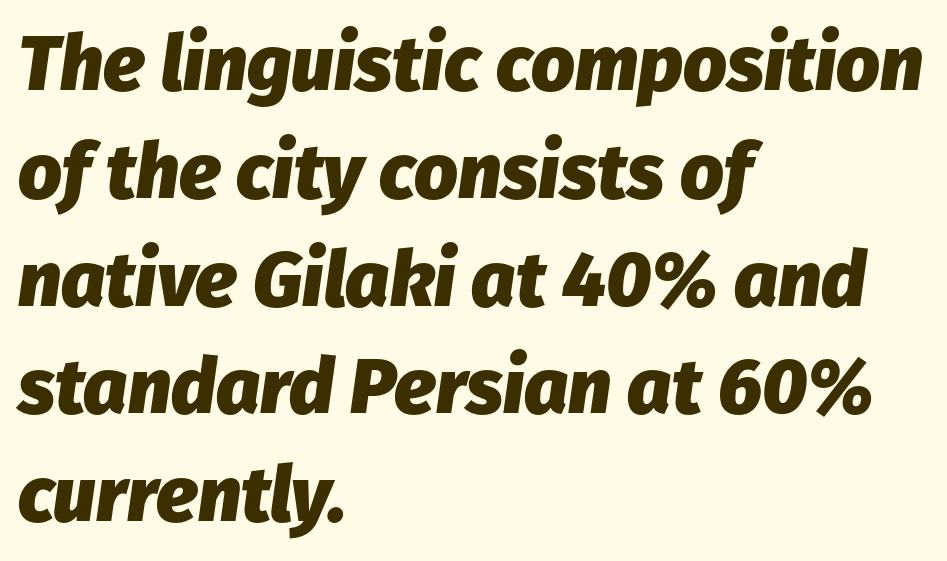
Q: Is the text bold? A: Yes.
Q: Is the text italic (slanted)? A: Yes, it leans right by about 8 degrees.
Q: Is the text underlined? A: No.
Q: How is the paragraph aligned? A: Left-aligned.
Q: Is the spacing between letters normal or unusually wide? A: Normal.
Q: Is the spacing between lines tight, normal or loose? A: Normal.
Q: Width (condensed, normal, or wide)? A: Normal.
Q: Stroke contrast? A: Low.
Q: x-height? A: Medium.
Q: Monospaced? A: No.
